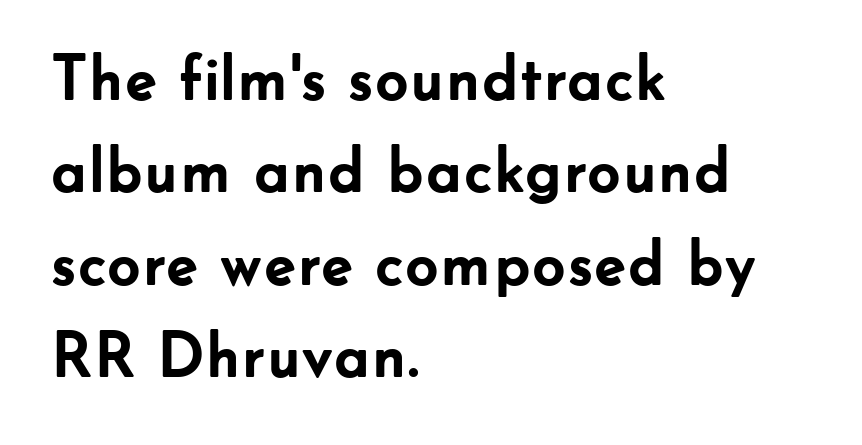
Visually the block forms a straight wall on the left and a jagged coastline on the right. No extra tracking has been applied to these lines. Ordinary non-slanted type is in use. This rendering employs a face without finishing strokes, i.e., a sans-serif. Here the designer chose a conventional face with non-uniform glyph widths.
